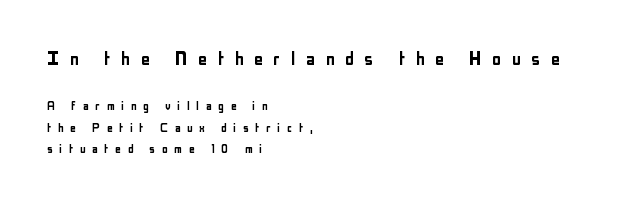
{"italic": "no", "underline": "no", "align": "left", "line_spacing": "normal", "line_spacing_ratio": 1.53, "letter_spacing": "wide", "letter_spacing_em": 0.48, "larger_block": "first", "size_ratio": 1.57, "glyph_px": 22}
